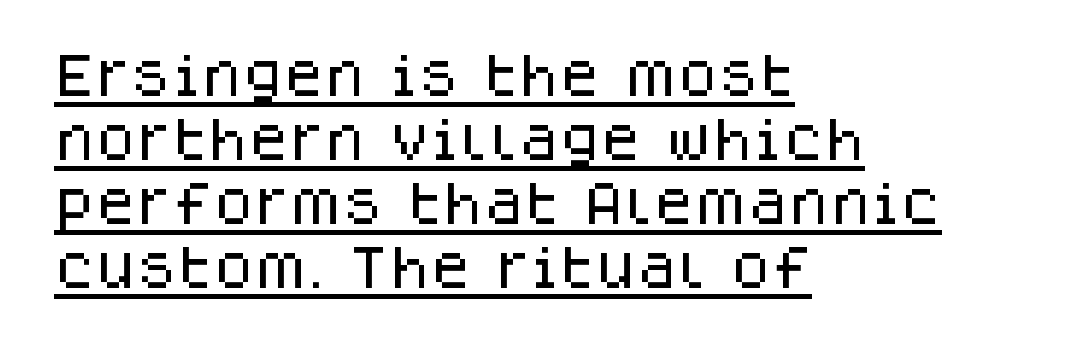
{"serif": "no", "italic": "no", "width": "normal", "stroke_contrast": "low", "x_height": "large", "monospaced": "no", "underline": "yes", "align": "left", "line_spacing": "normal", "line_spacing_ratio": 1.36, "letter_spacing": "normal", "letter_spacing_em": 0.0, "glyph_px": 47}
